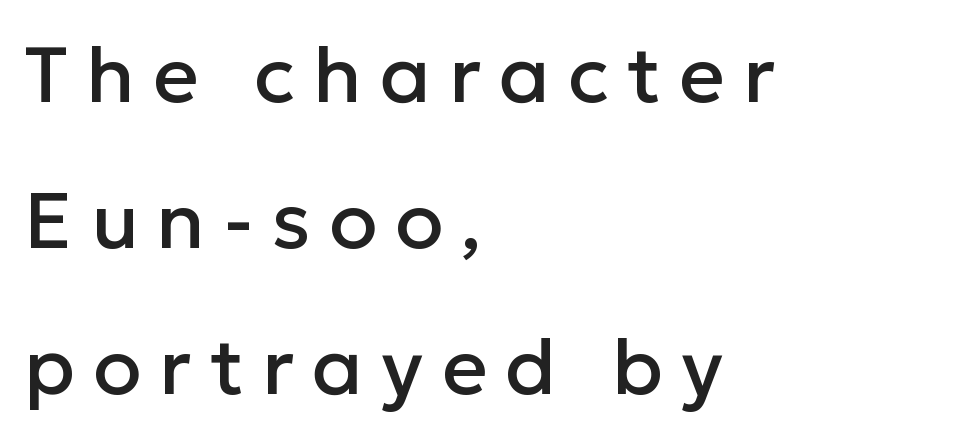
{"serif": "no", "italic": "no", "width": "normal", "stroke_contrast": "low", "x_height": "medium", "monospaced": "no", "underline": "no", "align": "left", "line_spacing_ratio": 1.85, "letter_spacing": "wide", "letter_spacing_em": 0.23, "glyph_px": 79}
